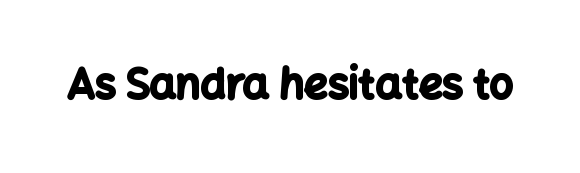
The image shows 42 px bold sans-serif type, upright; set normal letter spacing, not underlined; low stroke contrast and a medium x-height.
